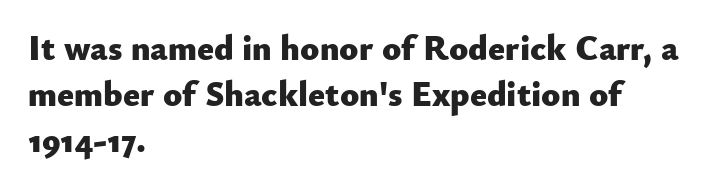
{"serif": "no", "italic": "no", "bold": "yes", "weight": "heavy", "width": "normal", "stroke_contrast": "low", "x_height": "small", "monospaced": "no", "underline": "no", "align": "left", "line_spacing": "normal", "line_spacing_ratio": 1.31, "letter_spacing": "normal", "letter_spacing_em": 0.0, "glyph_px": 35}
